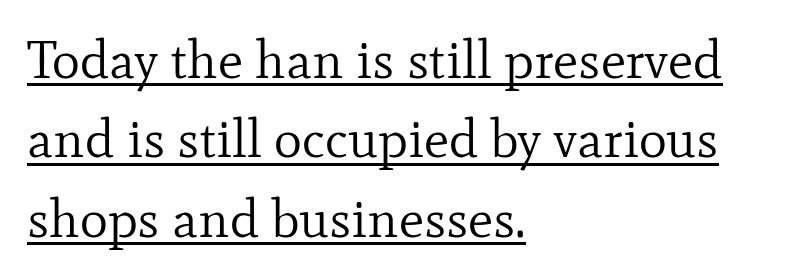
The image shows 53 px regular-weight serif type, upright; set left-aligned, normal line spacing (1.5x), normal letter spacing, underlined; low stroke contrast and a small x-height.
